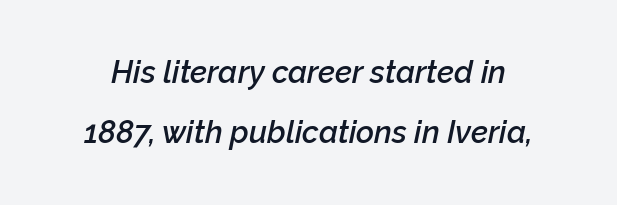
Q: Is the text bold? A: Semi-bold.
Q: Is the text italic (slanted)? A: Yes, it leans right by about 12 degrees.
Q: Is the text underlined? A: No.
Q: Is the spacing between letters normal or unusually wide? A: Normal.
Q: Is the spacing between lines tight, normal or loose? A: Loose.
Q: Width (condensed, normal, or wide)? A: Normal.
Q: Stroke contrast? A: Low.
Q: x-height? A: Medium.
Q: Monospaced? A: No.
